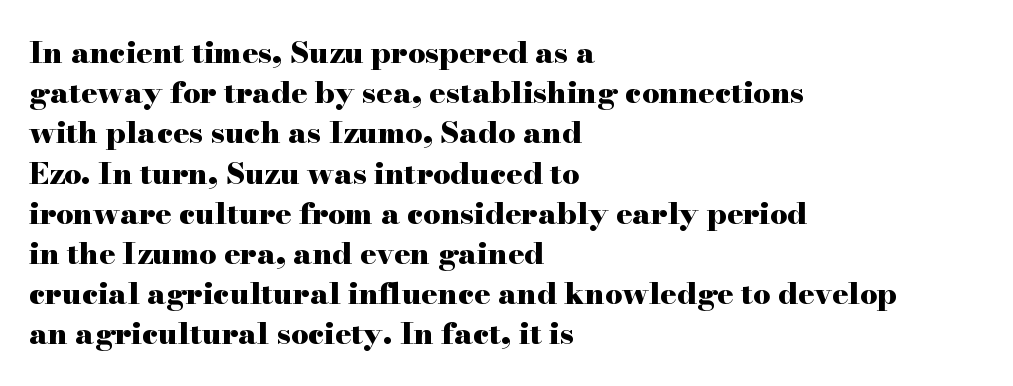
Q: Is the text bold? A: Yes.
Q: Is the text italic (slanted)? A: No, it is upright.
Q: Is the typeface a serif or a sans-serif typeface? A: Serif.
Q: Is the text underlined? A: No.
Q: How is the paragraph aligned? A: Left-aligned.
Q: Is the spacing between letters normal or unusually wide? A: Normal.
Q: Is the spacing between lines tight, normal or loose? A: Normal.
Q: Width (condensed, normal, or wide)? A: Wide.
Q: Stroke contrast? A: High.
Q: x-height? A: Small.
Q: Monospaced? A: No.
